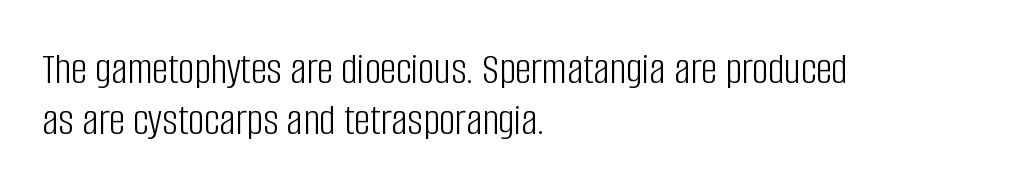
Q: Is the text bold? A: No.
Q: Is the text italic (slanted)? A: No, it is upright.
Q: Is the typeface a serif or a sans-serif typeface? A: Sans-serif.
Q: Is the text underlined? A: No.
Q: How is the paragraph aligned? A: Left-aligned.
Q: Is the spacing between letters normal or unusually wide? A: Normal.
Q: Is the spacing between lines tight, normal or loose? A: Tight.
Q: Width (condensed, normal, or wide)? A: Condensed.
Q: Stroke contrast? A: Low.
Q: x-height? A: Large.
Q: Monospaced? A: No.
